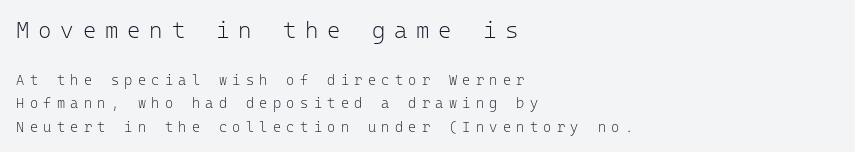
{"italic": "no", "bold": "no", "underline": "no", "align": "left", "line_spacing": "normal", "line_spacing_ratio": 1.65, "letter_spacing": "wide", "letter_spacing_em": 0.38, "larger_block": "first", "size_ratio": 1.64, "glyph_px": 23}
